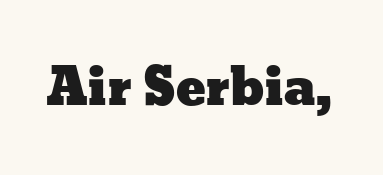
Q: Is the text italic (slanted)? A: No, it is upright.
Q: Is the text underlined? A: No.
Q: Is the spacing between letters normal or unusually wide? A: Normal.
Q: Width (condensed, normal, or wide)? A: Wide.
Q: Stroke contrast? A: Low.
Q: x-height? A: Medium.
Q: Monospaced? A: No.
